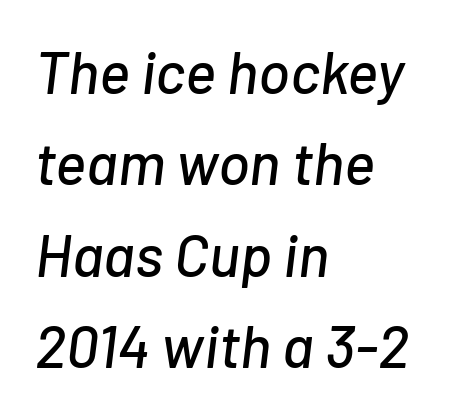
Q: Is the text italic (slanted)? A: Yes, it leans right by about 7 degrees.
Q: Is the text underlined? A: No.
Q: How is the paragraph aligned? A: Left-aligned.
Q: Is the spacing between letters normal or unusually wide? A: Normal.
Q: Is the spacing between lines tight, normal or loose? A: Normal.
Q: Width (condensed, normal, or wide)? A: Normal.
Q: Stroke contrast? A: Low.
Q: x-height? A: Medium.
Q: Monospaced? A: No.
